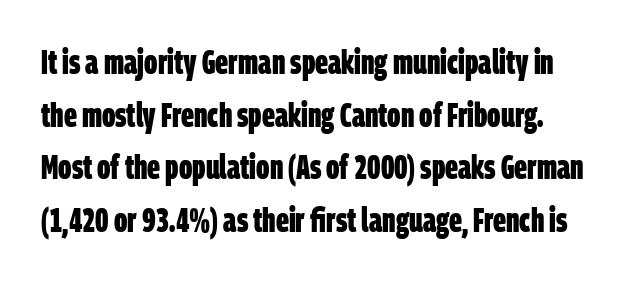
Q: Is the text bold? A: Yes.
Q: Is the typeface a serif or a sans-serif typeface? A: Sans-serif.
Q: Is the text underlined? A: No.
Q: Is the spacing between letters normal or unusually wide? A: Normal.
Q: Is the spacing between lines tight, normal or loose? A: Normal.
Q: Width (condensed, normal, or wide)? A: Condensed.
Q: Stroke contrast? A: Low.
Q: x-height? A: Large.
Q: Monospaced? A: No.
